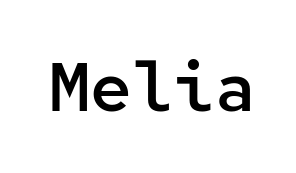
Q: Is the text bold? A: Semi-bold.
Q: Is the text italic (slanted)? A: No, it is upright.
Q: Is the typeface a serif or a sans-serif typeface? A: Sans-serif.
Q: Is the text underlined? A: No.
Q: Is the spacing between letters normal or unusually wide? A: Normal.
Q: Width (condensed, normal, or wide)? A: Normal.
Q: Stroke contrast? A: Low.
Q: x-height? A: Medium.
Q: Monospaced? A: Yes.
